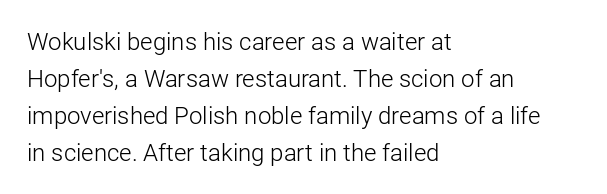
Vertical strokes here are truly vertical. Every row of glyphs begins at an identical x-position on the left. Between one letter and the next there's only the usual sliver of space. Only glyphs here, with clear space below each row.
